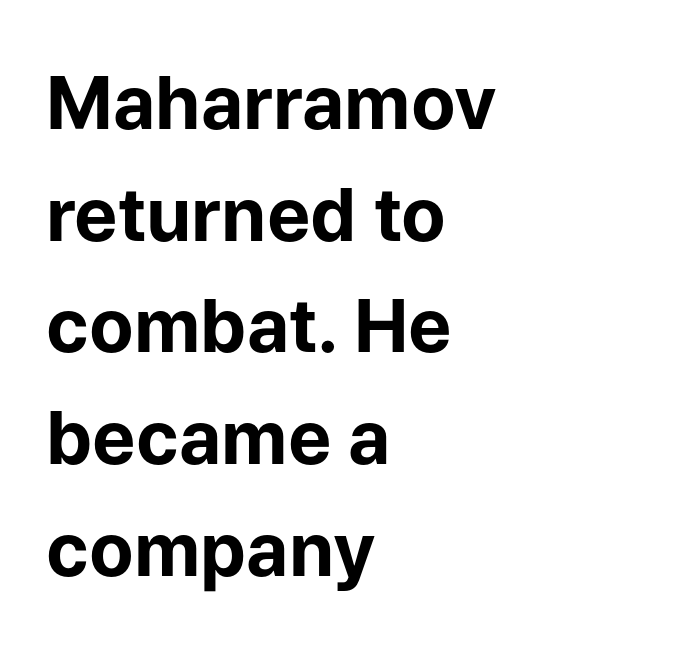
{"serif": "no", "italic": "no", "bold": "yes", "weight": "bold", "width": "normal", "stroke_contrast": "low", "x_height": "medium", "monospaced": "no", "underline": "no", "align": "left", "line_spacing": "normal", "line_spacing_ratio": 1.53, "letter_spacing": "normal", "letter_spacing_em": 0.0, "glyph_px": 73}
